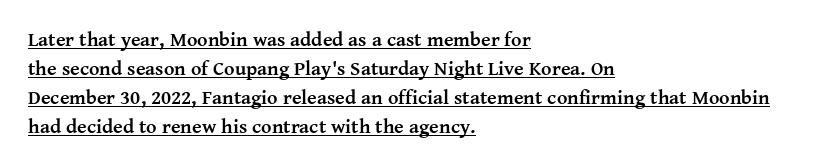
The image shows 20 px bold type, upright; set left-aligned, normal line spacing (1.45x), normal letter spacing, underlined.
